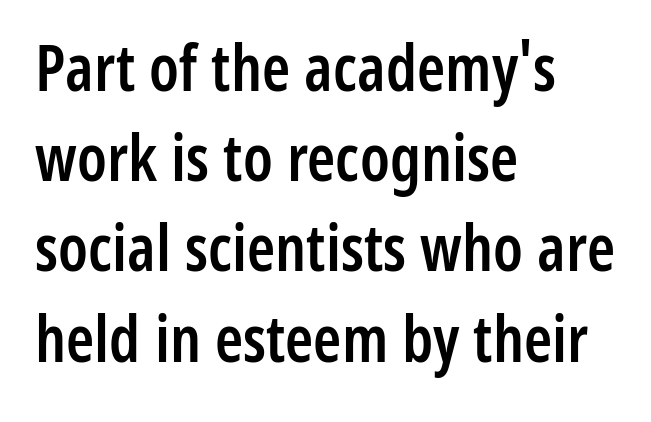
Q: Is the text bold? A: Semi-bold.
Q: Is the text italic (slanted)? A: No, it is upright.
Q: Is the typeface a serif or a sans-serif typeface? A: Sans-serif.
Q: Is the text underlined? A: No.
Q: How is the paragraph aligned? A: Left-aligned.
Q: Is the spacing between letters normal or unusually wide? A: Normal.
Q: Is the spacing between lines tight, normal or loose? A: Normal.
Q: Width (condensed, normal, or wide)? A: Condensed.
Q: Stroke contrast? A: Low.
Q: x-height? A: Medium.
Q: Monospaced? A: No.
